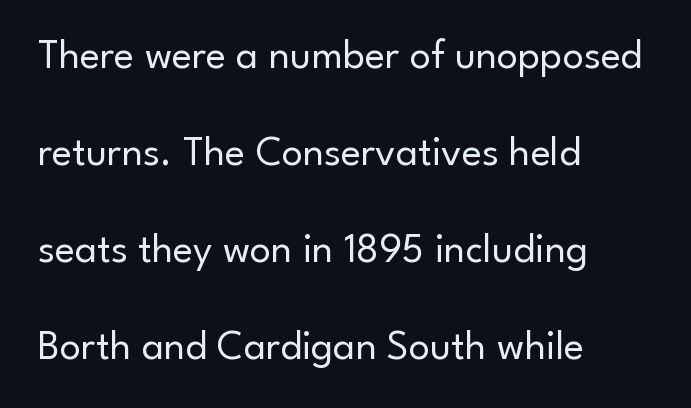
Q: Is the text bold? A: No.
Q: Is the text italic (slanted)? A: No, it is upright.
Q: Is the typeface a serif or a sans-serif typeface? A: Sans-serif.
Q: Is the text underlined? A: No.
Q: How is the paragraph aligned? A: Left-aligned.
Q: Is the spacing between letters normal or unusually wide? A: Normal.
Q: Is the spacing between lines tight, normal or loose? A: Loose.
Q: Width (condensed, normal, or wide)? A: Normal.
Q: Stroke contrast? A: Low.
Q: x-height? A: Small.
Q: Monospaced? A: No.
